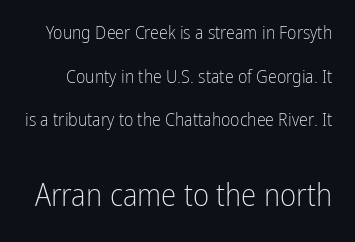
{"serif": "no", "italic": "no", "bold": "no", "weight": "light", "width": "condensed", "stroke_contrast": "low", "x_height": "medium", "monospaced": "no", "underline": "no", "line_spacing": "loose", "line_spacing_ratio": 2.43, "letter_spacing": "normal", "letter_spacing_em": 0.0, "larger_block": "second", "size_ratio": 1.72, "glyph_px": 31}
